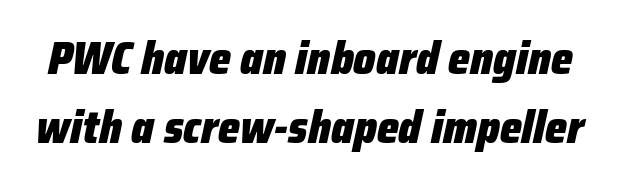
Q: Is the text bold? A: Yes.
Q: Is the text italic (slanted)? A: Yes, it leans right by about 12 degrees.
Q: Is the text underlined? A: No.
Q: Is the spacing between letters normal or unusually wide? A: Normal.
Q: Is the spacing between lines tight, normal or loose? A: Normal.
Q: Width (condensed, normal, or wide)? A: Condensed.
Q: Stroke contrast? A: Low.
Q: x-height? A: Medium.
Q: Monospaced? A: No.
